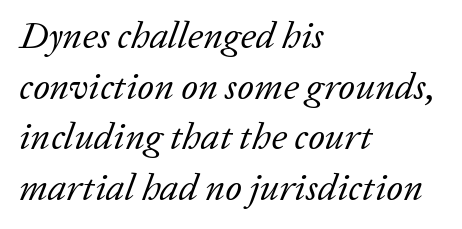
{"serif": "yes", "italic": "yes", "lean": "right", "slant_degrees": 20, "bold": "no", "weight": "regular", "width": "normal", "stroke_contrast": "low", "x_height": "medium", "monospaced": "no", "underline": "no", "align": "left", "line_spacing": "normal", "line_spacing_ratio": 1.33, "letter_spacing": "normal", "letter_spacing_em": 0.0, "glyph_px": 38}
